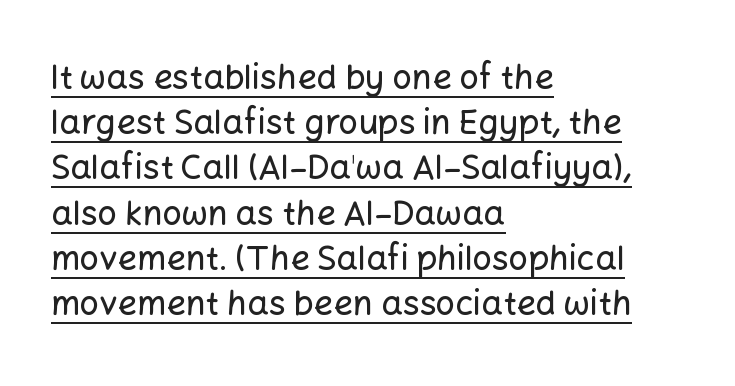
The image shows 34 px sans-serif type, upright; set left-aligned, normal line spacing (1.33x), normal letter spacing, underlined; low stroke contrast and a medium x-height.
